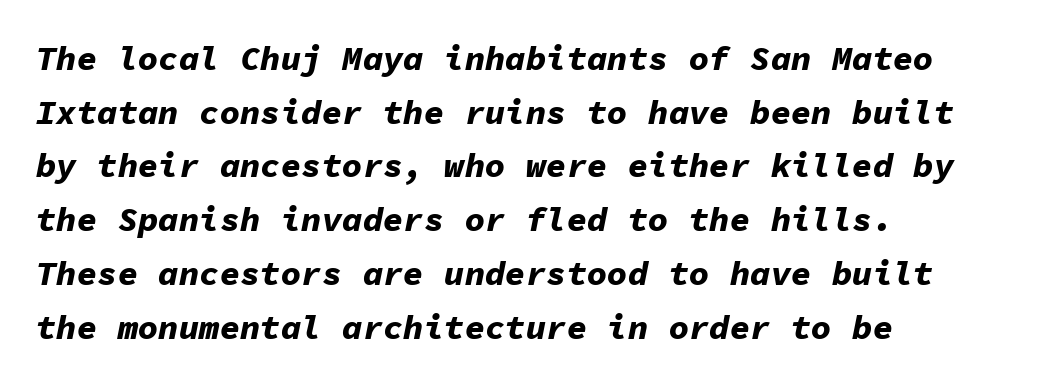
{"italic": "yes", "lean": "right", "slant_degrees": 11, "bold": "yes", "weight": "bold", "width": "normal", "stroke_contrast": "low", "x_height": "medium", "monospaced": "yes", "underline": "no", "align": "left", "line_spacing": "normal", "line_spacing_ratio": 1.58, "letter_spacing": "normal", "letter_spacing_em": 0.0, "glyph_px": 34}
